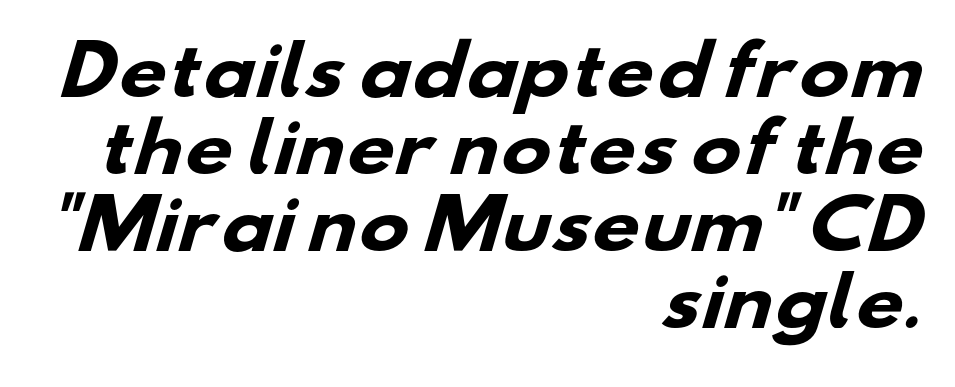
{"serif": "no", "bold": "yes", "weight": "heavy", "width": "wide", "stroke_contrast": "low", "x_height": "small", "monospaced": "no", "underline": "no", "align": "right", "line_spacing": "tight", "line_spacing_ratio": 1.15, "letter_spacing": "normal", "letter_spacing_em": 0.0, "glyph_px": 67}
